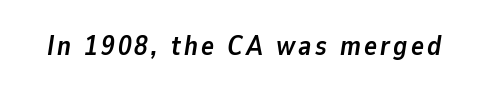
Q: Is the text bold? A: Yes.
Q: Is the text italic (slanted)? A: Yes, it leans right by about 9 degrees.
Q: Is the text underlined? A: No.
